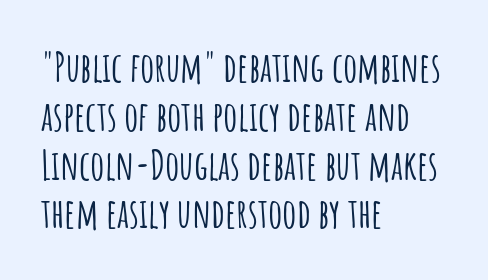
{"serif": "no", "italic": "no", "width": "condensed", "stroke_contrast": "low", "x_height": "large", "monospaced": "no", "underline": "no", "align": "left", "line_spacing_ratio": 1.22, "letter_spacing": "normal", "letter_spacing_em": 0.0, "glyph_px": 40}
